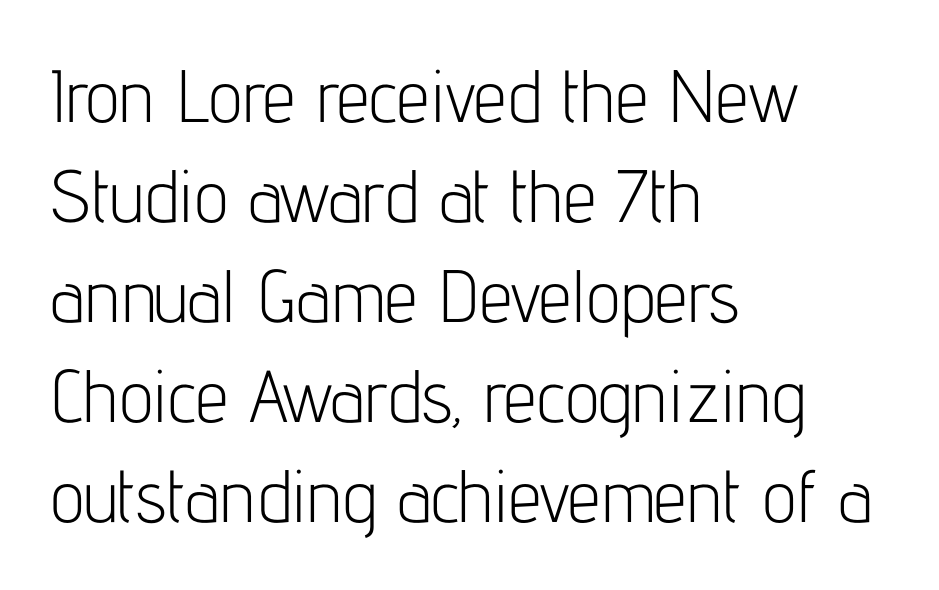
Q: Is the text bold? A: No.
Q: Is the text italic (slanted)? A: No, it is upright.
Q: Is the typeface a serif or a sans-serif typeface? A: Sans-serif.
Q: Is the text underlined? A: No.
Q: How is the paragraph aligned? A: Left-aligned.
Q: Is the spacing between letters normal or unusually wide? A: Normal.
Q: Is the spacing between lines tight, normal or loose? A: Normal.
Q: Width (condensed, normal, or wide)? A: Condensed.
Q: Stroke contrast? A: Low.
Q: x-height? A: Medium.
Q: Monospaced? A: No.
